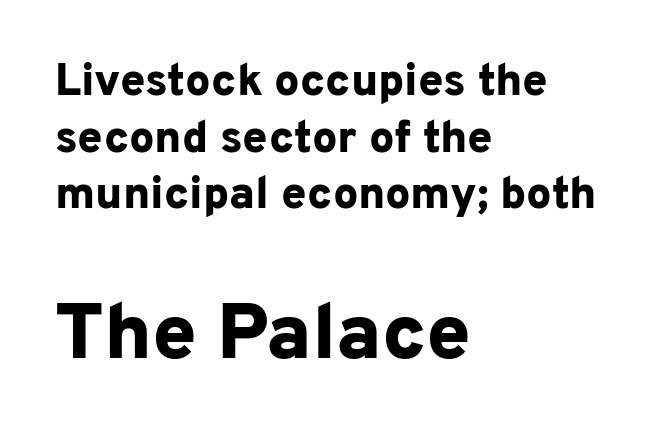
The image shows 79 px bold sans-serif type, upright; set left-aligned, normal line spacing (1.26x), normal letter spacing, not underlined; the second (bottom) block is 1.76x larger; low stroke contrast and a medium x-height.
